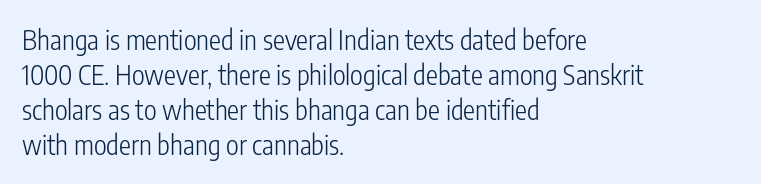
The image shows 27 px text type, upright; set left-aligned, normal line spacing (1.3x), normal letter spacing, not underlined.
